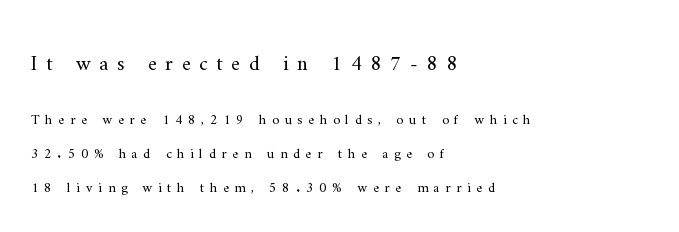
The image shows 21 px text type, upright; set left-aligned, loose line spacing (2.41x), unusually wide letter spacing (+0.41 em), not underlined; the first (top) block is 1.5x larger.
